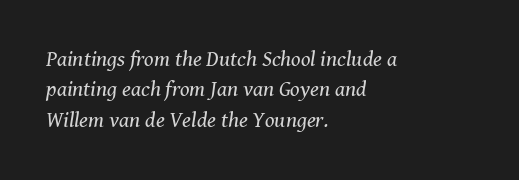
The image shows 22 px text type, italic (leaning right); set left-aligned, normal line spacing (1.38x), normal letter spacing, not underlined.
